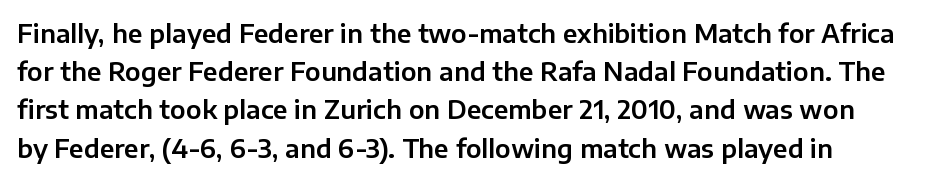
Short note: letters normally spaced. Honestly, there is no underline to notice here at all. Ascenders rise straight up at ninety degrees. The lines sit at an ordinary, default distance from one another.
